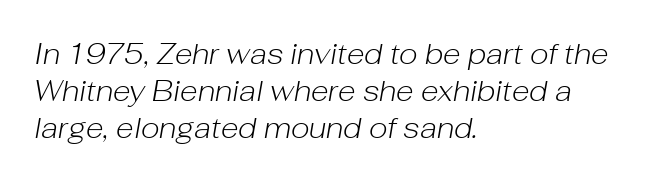
{"italic": "yes", "lean": "right", "slant_degrees": 10, "bold": "no", "weight": "light", "width": "normal", "stroke_contrast": "low", "x_height": "medium", "monospaced": "no", "underline": "no", "align": "left", "line_spacing": "normal", "line_spacing_ratio": 1.27, "letter_spacing": "normal", "letter_spacing_em": 0.0, "glyph_px": 29}
